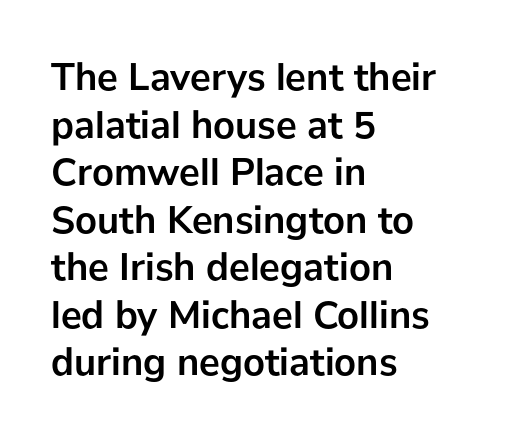
{"serif": "no", "italic": "no", "bold": "yes", "weight": "semibold", "width": "normal", "stroke_contrast": "low", "x_height": "medium", "monospaced": "no", "underline": "no", "align": "left", "line_spacing_ratio": 1.22, "letter_spacing": "normal", "letter_spacing_em": 0.0, "glyph_px": 39}
